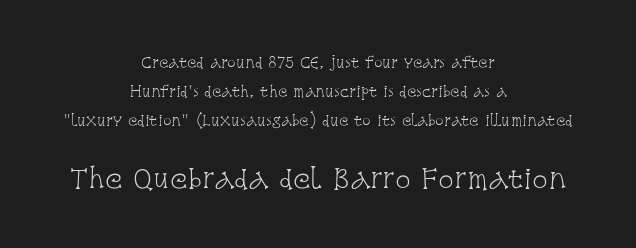
The image shows 26 px text type, upright; set centered, loose line spacing (2.07x), normal letter spacing, not underlined; the second (bottom) block is 1.86x larger.
